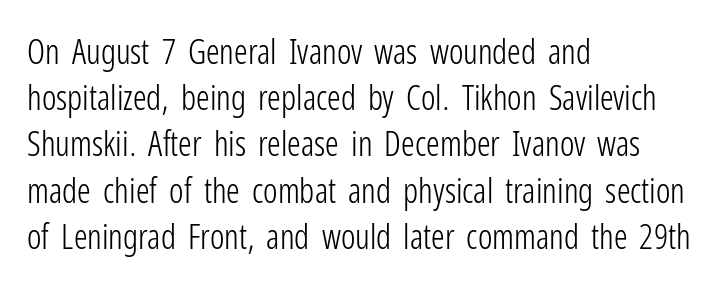
Unlike a traditional serif, this face leaves its strokes unadorned. The rendering keeps characters at their native spacing. A student would call this left alignment; a typographer would say flush left, rag right. Summary of vertical rhythm: regular, with standard interline spacing. The letters advance in unequal steps, a hallmark of proportional type. The cut favours lightness, reaching ordinary text weight at its darkest.
